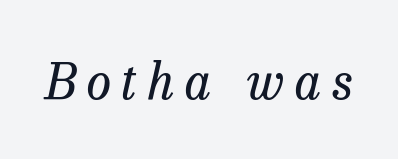
Q: Is the text bold? A: No.
Q: Is the text italic (slanted)? A: Yes, it leans right by about 13 degrees.
Q: Is the typeface a serif or a sans-serif typeface? A: Serif.
Q: Is the text underlined? A: No.
Q: Is the spacing between letters normal or unusually wide? A: Unusually wide.
Q: Width (condensed, normal, or wide)? A: Normal.
Q: Stroke contrast? A: Low.
Q: x-height? A: Medium.
Q: Monospaced? A: No.
